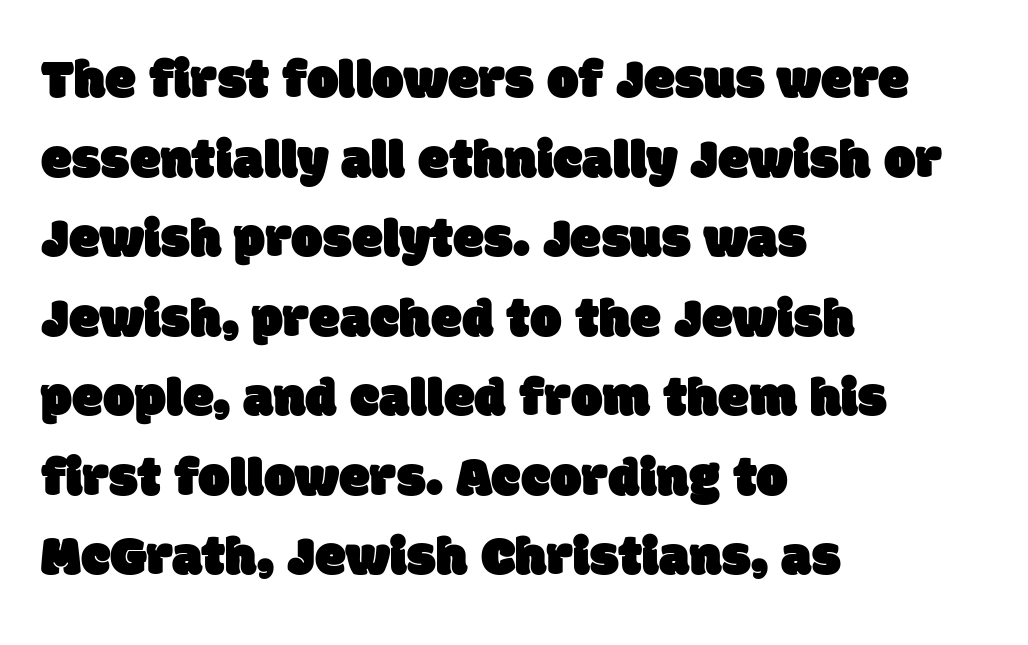
{"serif": "no", "width": "normal", "stroke_contrast": "low", "x_height": "large", "monospaced": "no", "underline": "no", "align": "left", "line_spacing": "normal", "line_spacing_ratio": 1.42, "letter_spacing": "normal", "letter_spacing_em": 0.0, "glyph_px": 56}
